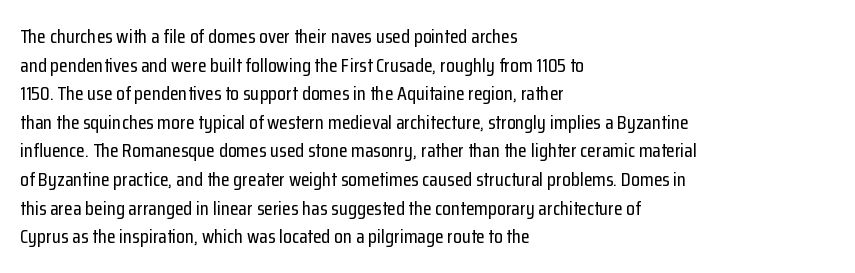
{"italic": "no", "underline": "no", "align": "left", "line_spacing": "normal", "line_spacing_ratio": 1.43, "letter_spacing": "normal", "letter_spacing_em": 0.0, "glyph_px": 20}
